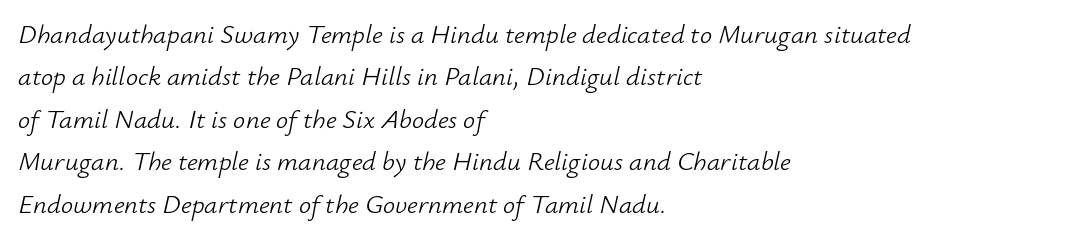
{"italic": "yes", "lean": "right", "slant_degrees": 12, "bold": "no", "underline": "no", "align": "left", "line_spacing": "normal", "line_spacing_ratio": 1.57, "letter_spacing": "normal", "letter_spacing_em": 0.0, "glyph_px": 27}
